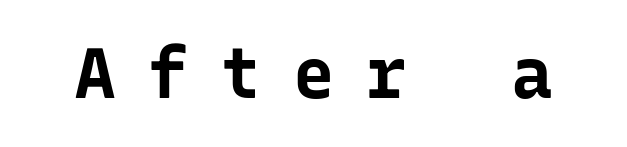
Note the uniform advance width — an 'i' takes as much space as an 'm'. I'd describe the lettering as bold — thick and assertive. A typesetter would mark this as roman, not italic. Caption: expanded tracking, letters set apart. A clean baseline with only descenders dipping below it.
